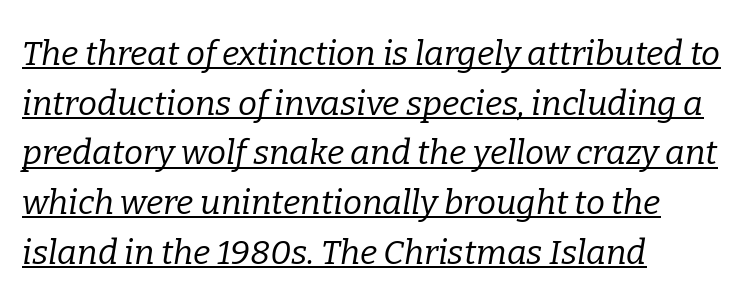
Q: Is the text bold? A: No.
Q: Is the text italic (slanted)? A: Yes, it leans right by about 9 degrees.
Q: Is the typeface a serif or a sans-serif typeface? A: Serif.
Q: Is the text underlined? A: Yes.
Q: How is the paragraph aligned? A: Left-aligned.
Q: Is the spacing between letters normal or unusually wide? A: Normal.
Q: Is the spacing between lines tight, normal or loose? A: Normal.
Q: Width (condensed, normal, or wide)? A: Normal.
Q: Stroke contrast? A: Low.
Q: x-height? A: Medium.
Q: Monospaced? A: No.
